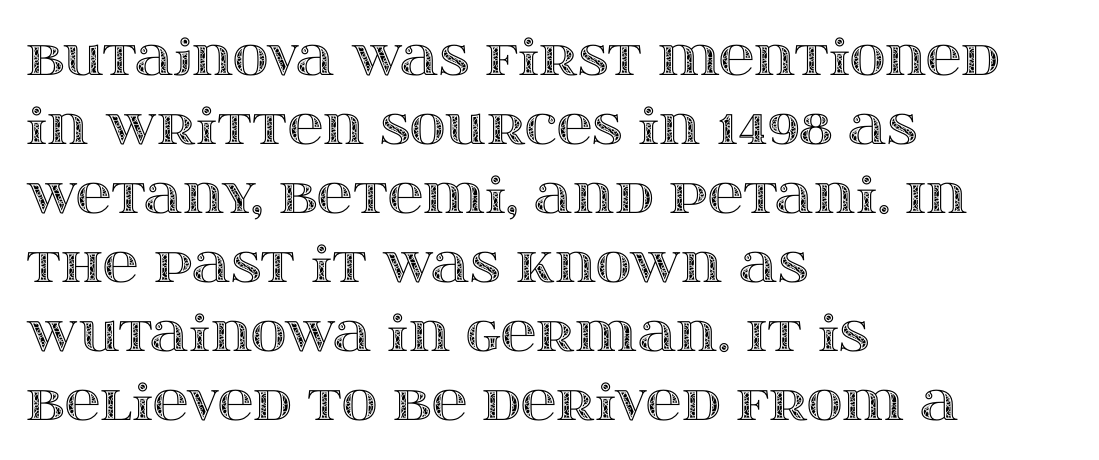
The image shows 49 px wide type, upright; set left-aligned, normal line spacing (1.41x), normal letter spacing, not underlined; a large x-height.
